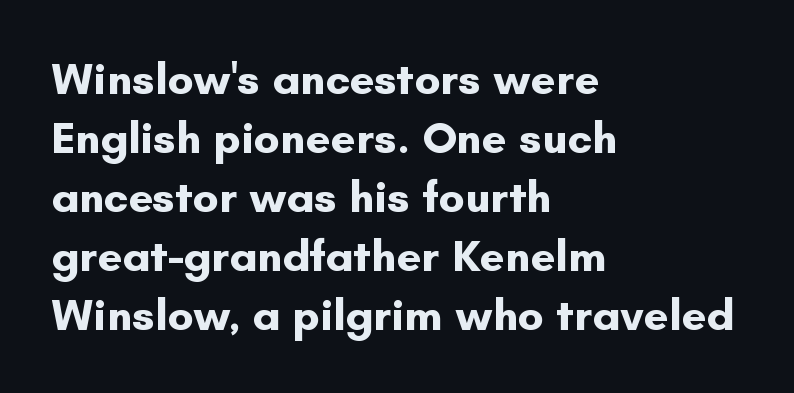
Q: Is the text bold? A: Yes.
Q: Is the text italic (slanted)? A: No, it is upright.
Q: Is the typeface a serif or a sans-serif typeface? A: Sans-serif.
Q: Is the text underlined? A: No.
Q: How is the paragraph aligned? A: Left-aligned.
Q: Is the spacing between letters normal or unusually wide? A: Normal.
Q: Is the spacing between lines tight, normal or loose? A: Normal.
Q: Width (condensed, normal, or wide)? A: Normal.
Q: Stroke contrast? A: Low.
Q: x-height? A: Small.
Q: Monospaced? A: No.
